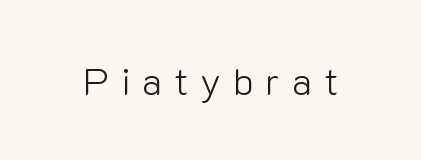
{"serif": "no", "italic": "no", "bold": "no", "weight": "light", "width": "normal", "stroke_contrast": "low", "x_height": "medium", "monospaced": "no", "underline": "no", "letter_spacing": "wide", "letter_spacing_em": 0.31, "glyph_px": 38}
